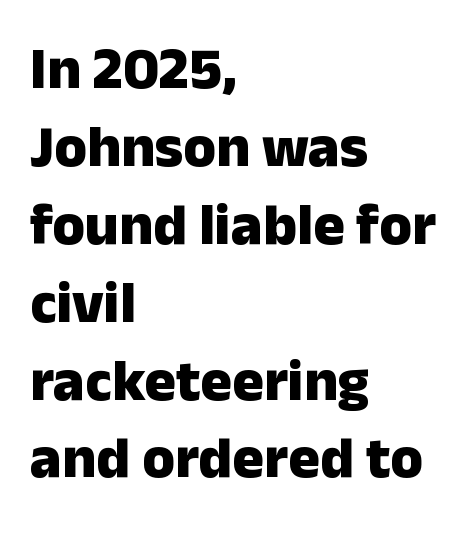
A sans-serif font was chosen for this passage. This block has exactly the height ordinary leading produces. Tracking here is standard; glyphs follow each other at the usual distance. A student would call this left alignment; a typographer would say flush left, rag right. It's the straight-up-and-down kind of type. The face used here is proportionally spaced, like ordinary book or web type.
